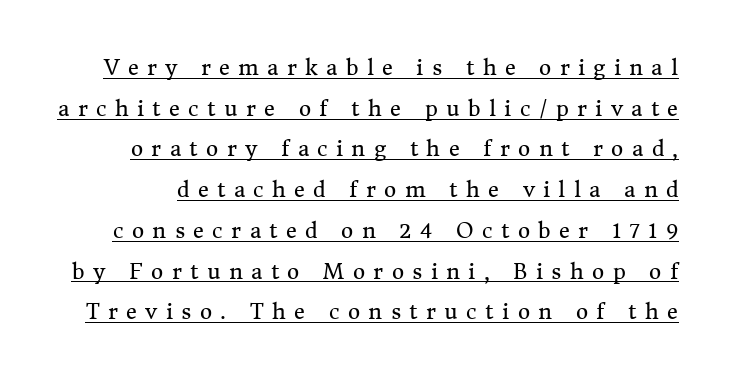
What decoration does the sample have? An underline. Stroke thickness stays within the range of a standard reading face or lighter. Posture: upright roman. The face used here is rendered with a markedly widened letterfit. Vertically, the passage feels expansive, rows floating well apart.
